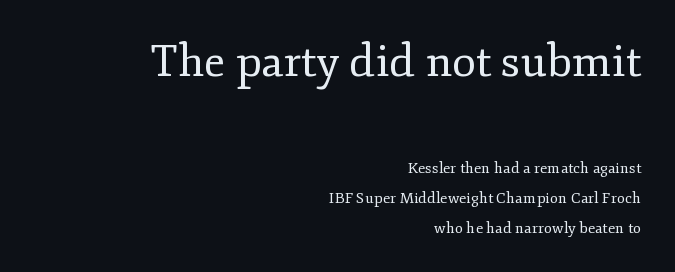
Q: Is the text bold? A: No.
Q: Is the text italic (slanted)? A: No, it is upright.
Q: Is the typeface a serif or a sans-serif typeface? A: Serif.
Q: Is the text underlined? A: No.
Q: How is the paragraph aligned? A: Right-aligned.
Q: Is the spacing between letters normal or unusually wide? A: Normal.
Q: Is the spacing between lines tight, normal or loose? A: Loose.
Q: Which block of text is set in a larger size, the first (top) or the second (bottom)? A: The first (top) one.
Q: Width (condensed, normal, or wide)? A: Normal.
Q: Stroke contrast? A: Low.
Q: x-height? A: Small.
Q: Monospaced? A: No.
